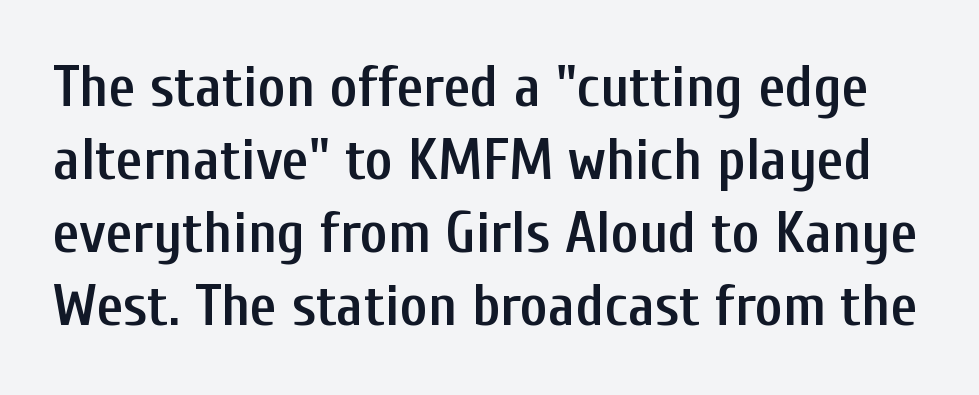
Q: Is the text bold? A: Semi-bold.
Q: Is the text italic (slanted)? A: No, it is upright.
Q: Is the typeface a serif or a sans-serif typeface? A: Sans-serif.
Q: Is the text underlined? A: No.
Q: Is the spacing between letters normal or unusually wide? A: Normal.
Q: Width (condensed, normal, or wide)? A: Condensed.
Q: Stroke contrast? A: Low.
Q: x-height? A: Medium.
Q: Monospaced? A: No.
